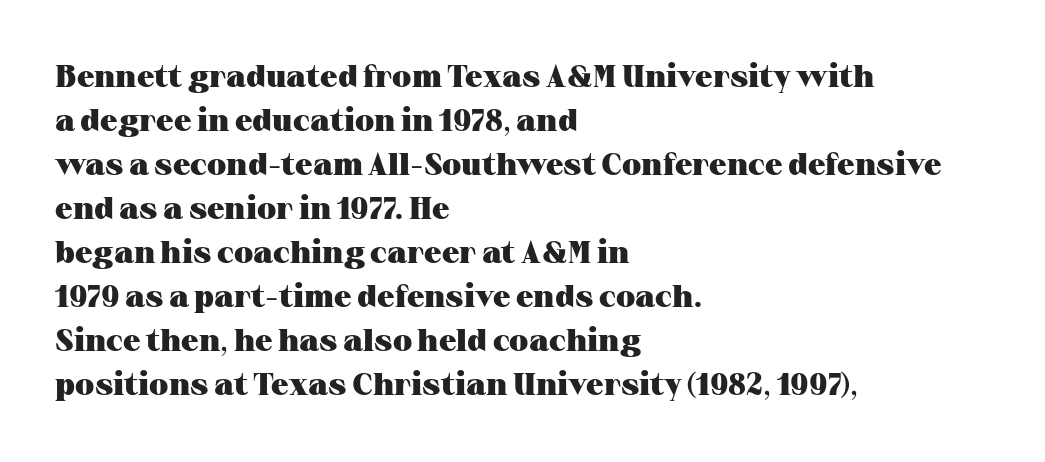
Q: Is the text bold? A: Yes.
Q: Is the text italic (slanted)? A: No, it is upright.
Q: Is the typeface a serif or a sans-serif typeface? A: Serif.
Q: Is the text underlined? A: No.
Q: How is the paragraph aligned? A: Left-aligned.
Q: Is the spacing between letters normal or unusually wide? A: Normal.
Q: Is the spacing between lines tight, normal or loose? A: Normal.
Q: Width (condensed, normal, or wide)? A: Wide.
Q: Stroke contrast? A: Medium.
Q: x-height? A: Medium.
Q: Monospaced? A: No.
